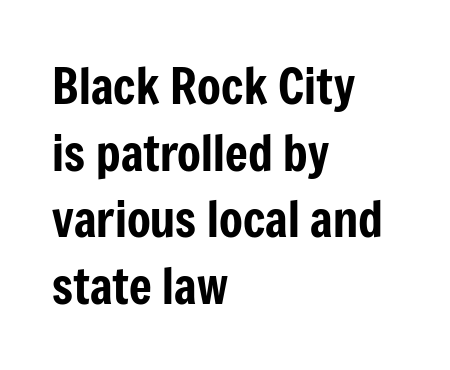
{"serif": "no", "italic": "no", "width": "condensed", "stroke_contrast": "low", "x_height": "medium", "monospaced": "no", "underline": "no", "align": "left", "line_spacing": "normal", "line_spacing_ratio": 1.36, "letter_spacing": "normal", "letter_spacing_em": 0.0, "glyph_px": 49}
